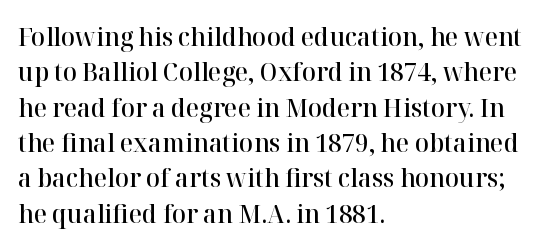
The image shows 26 px text type, upright; set left-aligned, normal line spacing (1.36x), normal letter spacing, not underlined.
